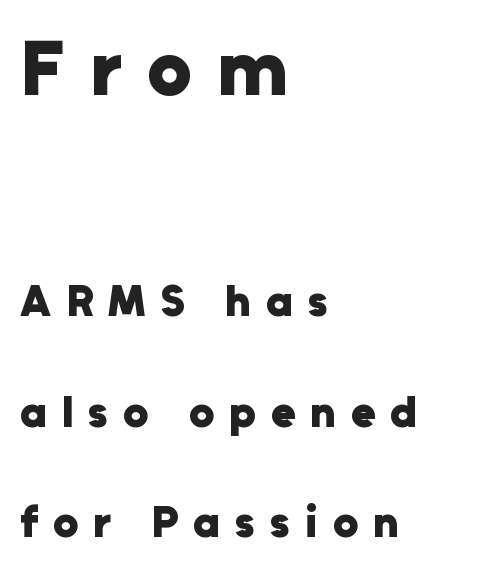
{"serif": "no", "italic": "no", "bold": "yes", "weight": "heavy", "width": "normal", "stroke_contrast": "low", "x_height": "medium", "monospaced": "no", "underline": "no", "align": "left", "line_spacing": "loose", "line_spacing_ratio": 2.45, "letter_spacing": "wide", "letter_spacing_em": 0.33, "larger_block": "first", "size_ratio": 1.73, "glyph_px": 78}
